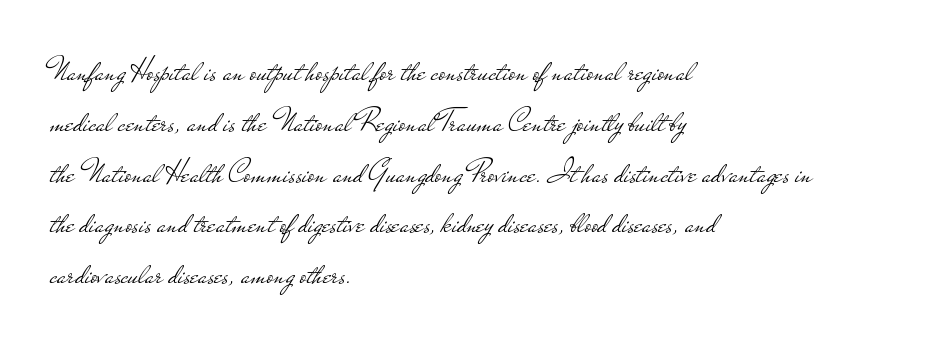
Glyph-to-glyph distance matches everyday printed text. Heft: none added — not bold. Is the block centered? No — it sits flush against the left margin. Looks like regular typesetting: each glyph gets only the width it needs.
